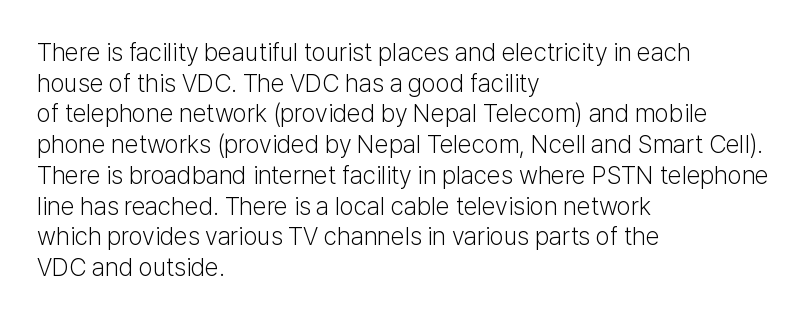
Q: Is the text bold? A: No.
Q: Is the text italic (slanted)? A: No, it is upright.
Q: Is the text underlined? A: No.
Q: How is the paragraph aligned? A: Left-aligned.
Q: Is the spacing between letters normal or unusually wide? A: Normal.
